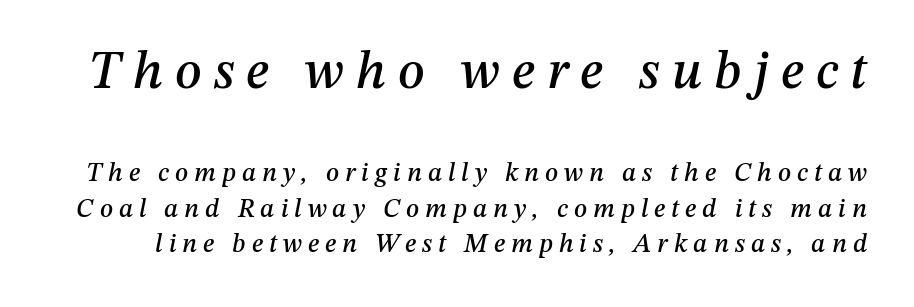
{"italic": "yes", "lean": "right", "slant_degrees": 12, "width": "normal", "stroke_contrast": "medium", "x_height": "medium", "monospaced": "no", "underline": "no", "line_spacing": "normal", "line_spacing_ratio": 1.36, "letter_spacing": "wide", "letter_spacing_em": 0.23, "larger_block": "first", "size_ratio": 2.04, "glyph_px": 53}
